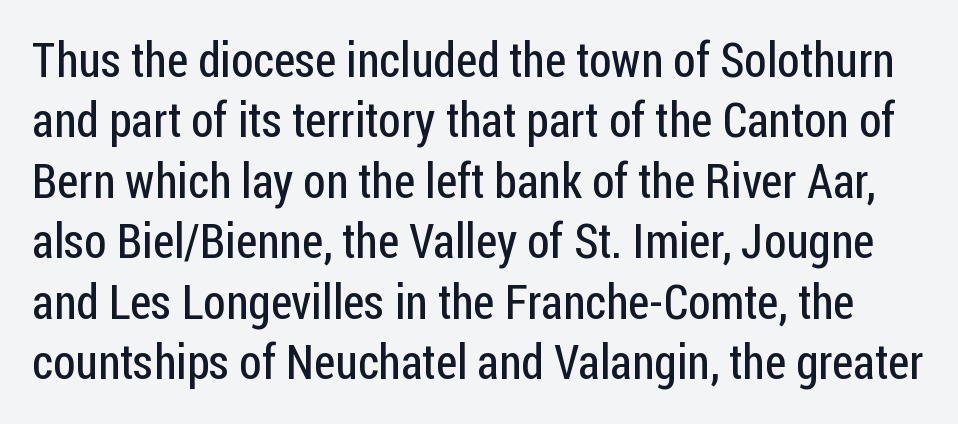
The image shows 48 px regular-weight, condensed sans-serif type, upright; set normal line spacing (1.26x), normal letter spacing, not underlined; low stroke contrast and a medium x-height.
